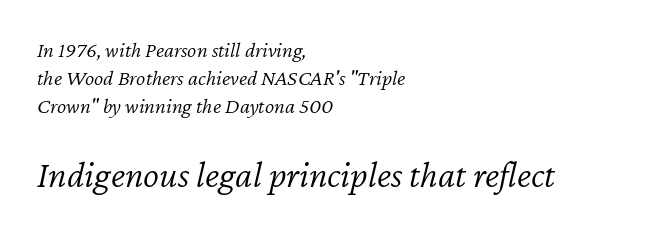
The image shows 38 px light type, italic (leaning right); set left-aligned, normal line spacing (1.28x), normal letter spacing, not underlined; the second (bottom) block is 1.73x larger; low stroke contrast and a medium x-height.
